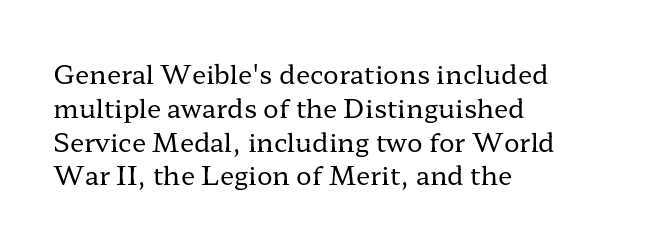
The image shows 26 px text type, upright; set left-aligned, normal line spacing (1.3x), normal letter spacing, not underlined.
